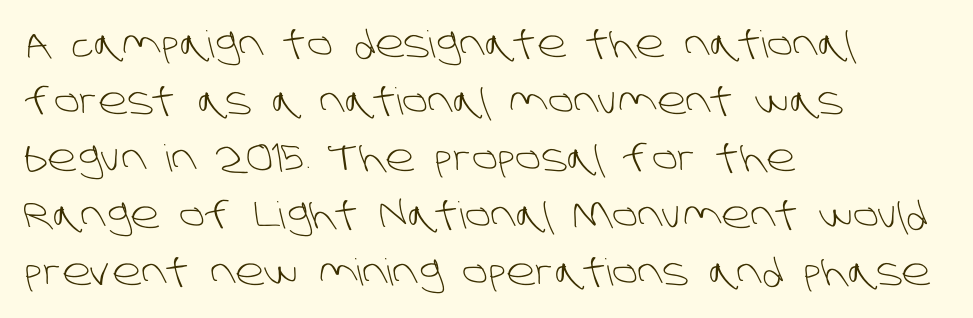
Q: Is the text bold? A: No.
Q: Is the typeface a serif or a sans-serif typeface? A: Sans-serif.
Q: Is the text underlined? A: No.
Q: How is the paragraph aligned? A: Left-aligned.
Q: Is the spacing between letters normal or unusually wide? A: Normal.
Q: Is the spacing between lines tight, normal or loose? A: Normal.
Q: Width (condensed, normal, or wide)? A: Normal.
Q: Stroke contrast? A: Low.
Q: x-height? A: Large.
Q: Monospaced? A: No.
